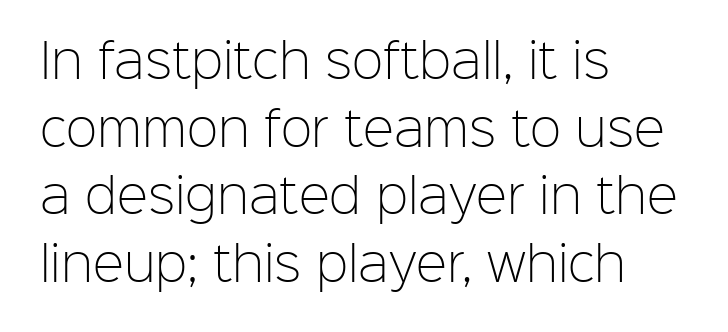
The image shows 47 px light sans-serif type, upright; set left-aligned, normal line spacing (1.44x), normal letter spacing, not underlined; low stroke contrast and a medium x-height.
